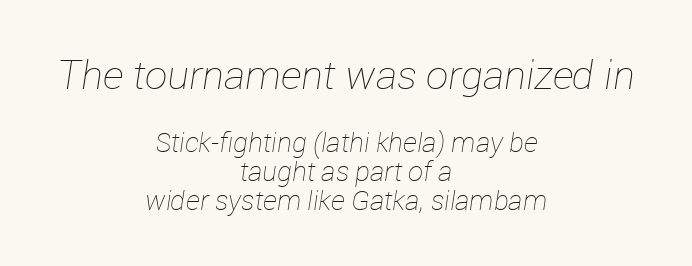
The image shows 40 px thin type, italic (leaning right); set centered, tight line spacing (1.09x), normal letter spacing, not underlined; the first (top) block is 1.48x larger; low stroke contrast and a medium x-height.
